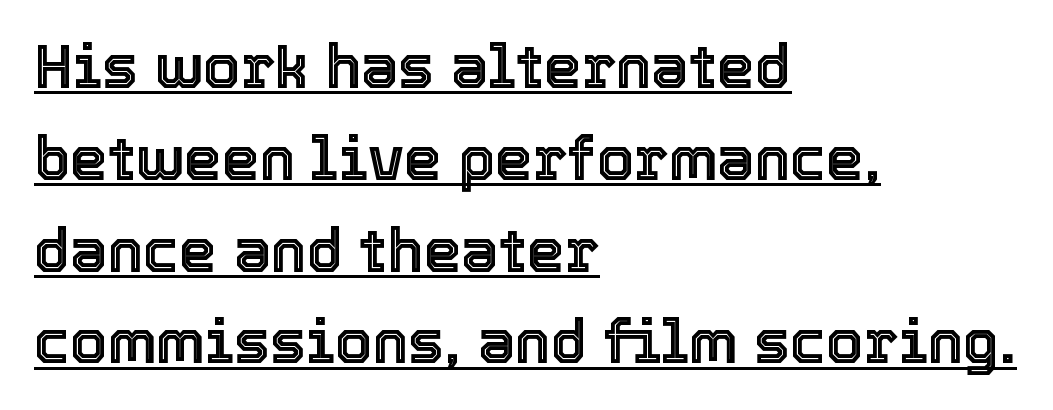
{"italic": "no", "width": "normal", "x_height": "medium", "monospaced": "no", "underline": "yes", "align": "left", "line_spacing": "normal", "line_spacing_ratio": 1.53, "letter_spacing": "normal", "letter_spacing_em": 0.0, "glyph_px": 60}
